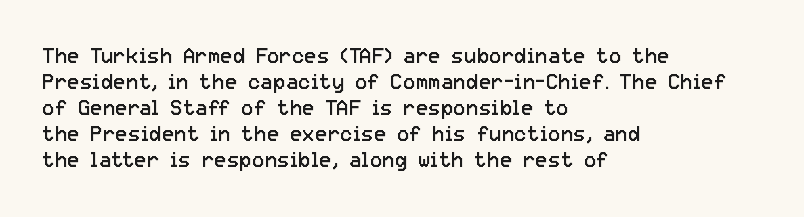
The image shows 21 px text type, upright; set left-aligned, line spacing 1.24x, normal letter spacing, not underlined.
